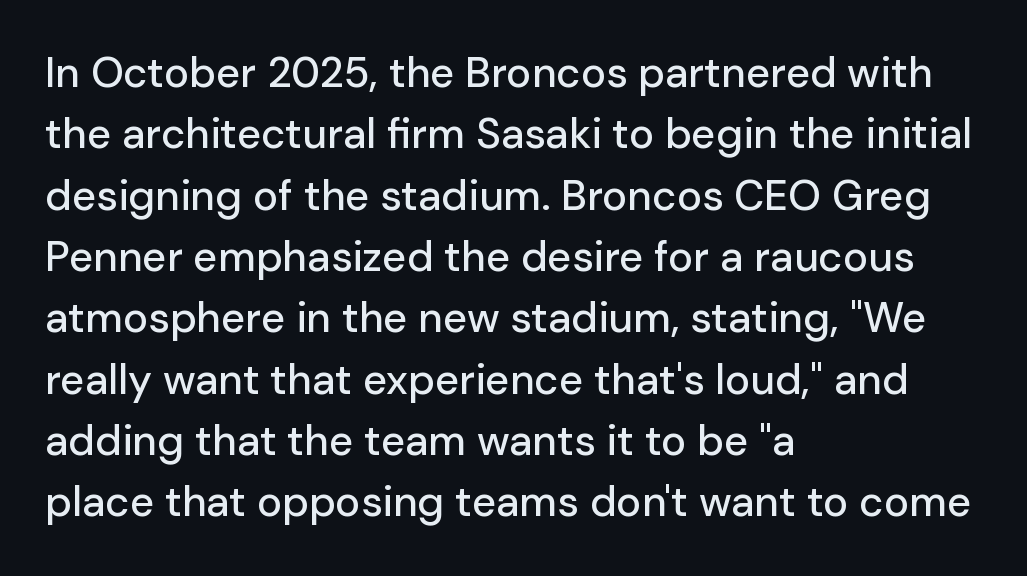
Q: Is the text italic (slanted)? A: No, it is upright.
Q: Is the typeface a serif or a sans-serif typeface? A: Sans-serif.
Q: Is the text underlined? A: No.
Q: How is the paragraph aligned? A: Left-aligned.
Q: Is the spacing between letters normal or unusually wide? A: Normal.
Q: Is the spacing between lines tight, normal or loose? A: Normal.
Q: Width (condensed, normal, or wide)? A: Normal.
Q: Stroke contrast? A: Low.
Q: x-height? A: Medium.
Q: Monospaced? A: No.
